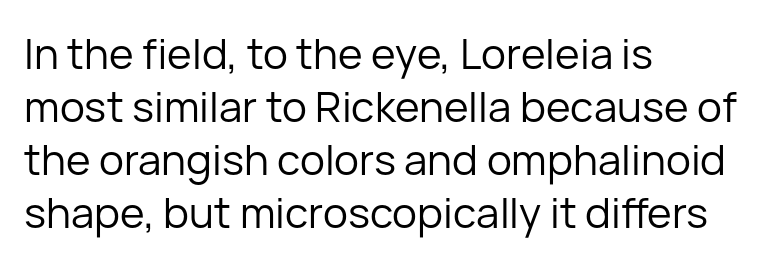
The image shows 42 px regular-weight sans-serif type, upright; set left-aligned, normal line spacing (1.26x), normal letter spacing, not underlined; low stroke contrast and a medium x-height.
